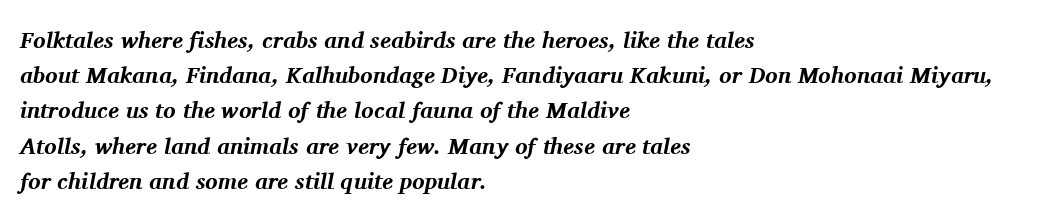
Q: Is the text bold? A: Yes.
Q: Is the text italic (slanted)? A: Yes, it leans right by about 11 degrees.
Q: Is the text underlined? A: No.
Q: How is the paragraph aligned? A: Left-aligned.
Q: Is the spacing between letters normal or unusually wide? A: Normal.
Q: Is the spacing between lines tight, normal or loose? A: Normal.
